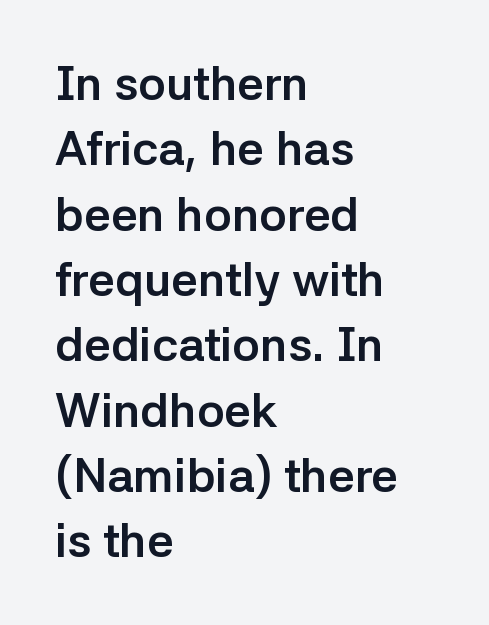
The image shows 47 px semibold sans-serif type, upright; set left-aligned, normal line spacing (1.39x), normal letter spacing, not underlined; low stroke contrast and a medium x-height.
